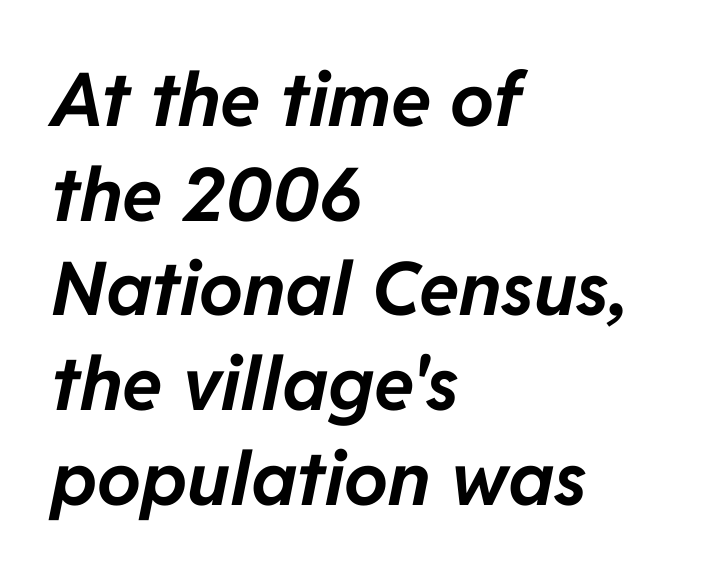
Q: Is the text bold? A: Yes.
Q: Is the text italic (slanted)? A: Yes, it leans right by about 11 degrees.
Q: Is the text underlined? A: No.
Q: How is the paragraph aligned? A: Left-aligned.
Q: Is the spacing between letters normal or unusually wide? A: Normal.
Q: Is the spacing between lines tight, normal or loose? A: Normal.
Q: Width (condensed, normal, or wide)? A: Normal.
Q: Stroke contrast? A: Low.
Q: x-height? A: Medium.
Q: Monospaced? A: No.
